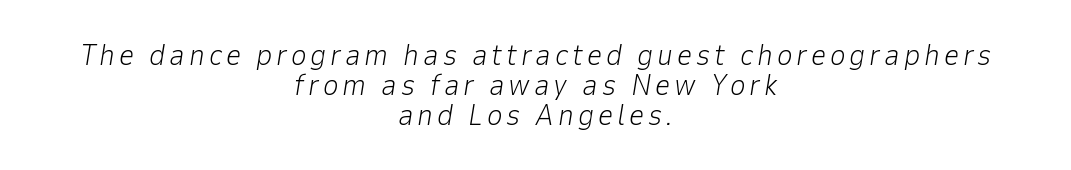
The image shows 30 px light type, italic (leaning right); set centered, tight line spacing (1.0x), not underlined; low stroke contrast and a medium x-height.
